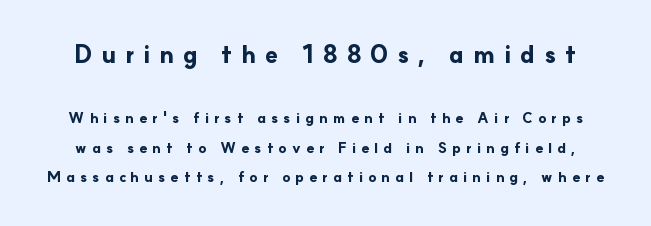
The image shows 24 px bold type, upright; set loose line spacing (2.12x), unusually wide letter spacing (+0.37 em), not underlined; the first (top) block is 1.71x larger.
